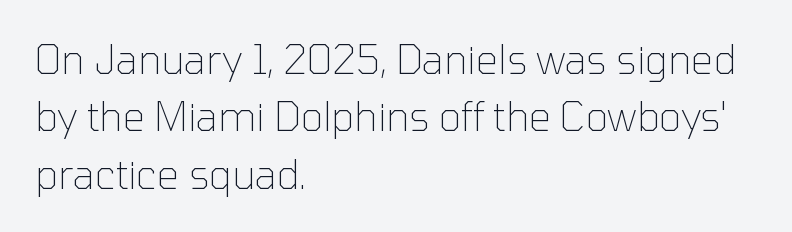
Q: Is the text bold? A: No.
Q: Is the text italic (slanted)? A: No, it is upright.
Q: Is the typeface a serif or a sans-serif typeface? A: Sans-serif.
Q: Is the text underlined? A: No.
Q: How is the paragraph aligned? A: Left-aligned.
Q: Is the spacing between letters normal or unusually wide? A: Normal.
Q: Is the spacing between lines tight, normal or loose? A: Normal.
Q: Width (condensed, normal, or wide)? A: Normal.
Q: Stroke contrast? A: Low.
Q: x-height? A: Medium.
Q: Monospaced? A: No.
